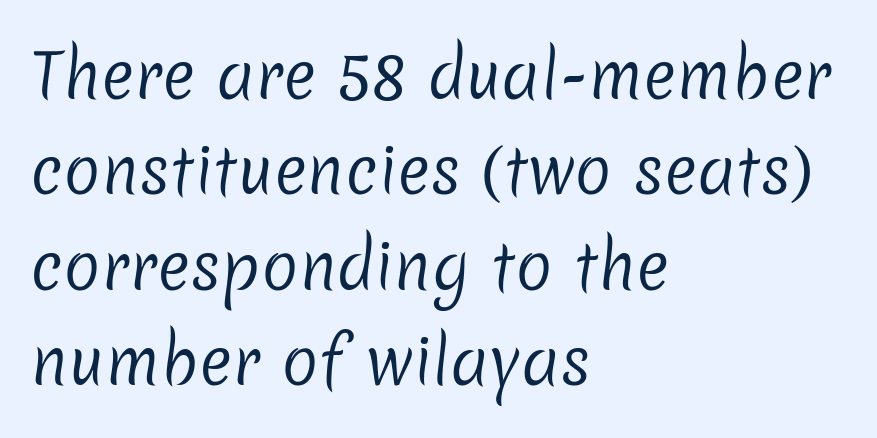
{"serif": "no", "bold": "no", "weight": "regular", "width": "normal", "stroke_contrast": "low", "x_height": "medium", "monospaced": "no", "underline": "no", "align": "left", "line_spacing": "normal", "line_spacing_ratio": 1.54, "letter_spacing": "normal", "letter_spacing_em": 0.0, "glyph_px": 62}
